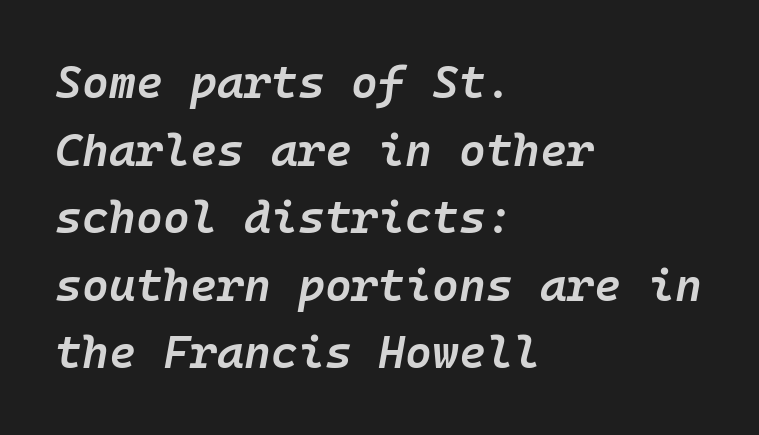
Descenders are the only things crossing below the line. Do the characters align in a grid? Yes, the font is monospaced. Stroke thickness is moderately raised; the sample reads as semibold. The face used here is rendered with its standard letterfit. Notice how descenders clear the ascenders below comfortably — that's standard leading.
